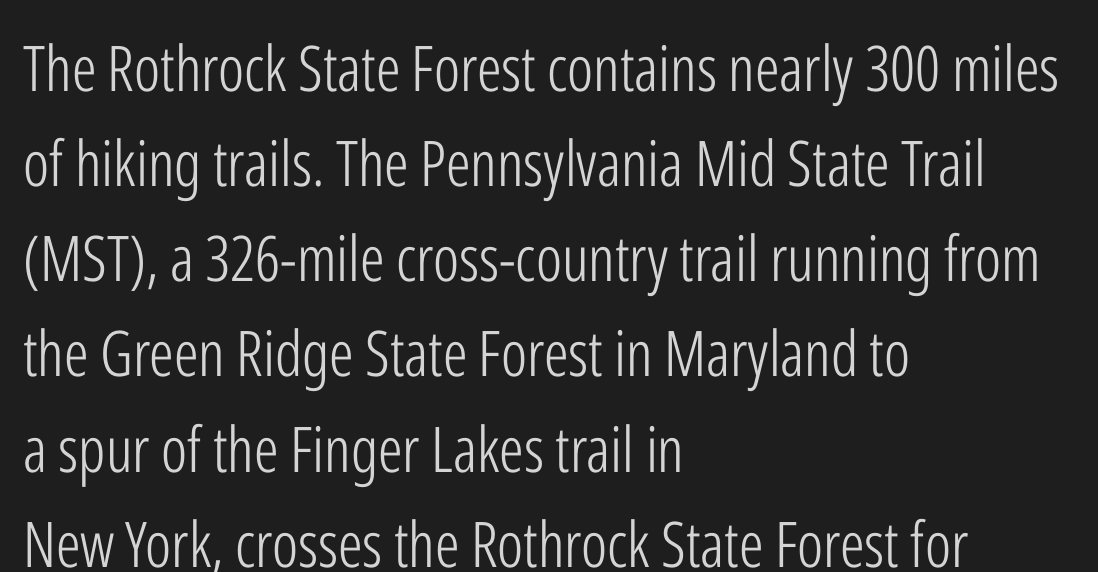
The image shows 63 px light, condensed sans-serif type, upright; set left-aligned, normal line spacing (1.51x), normal letter spacing, not underlined; low stroke contrast and a medium x-height.
